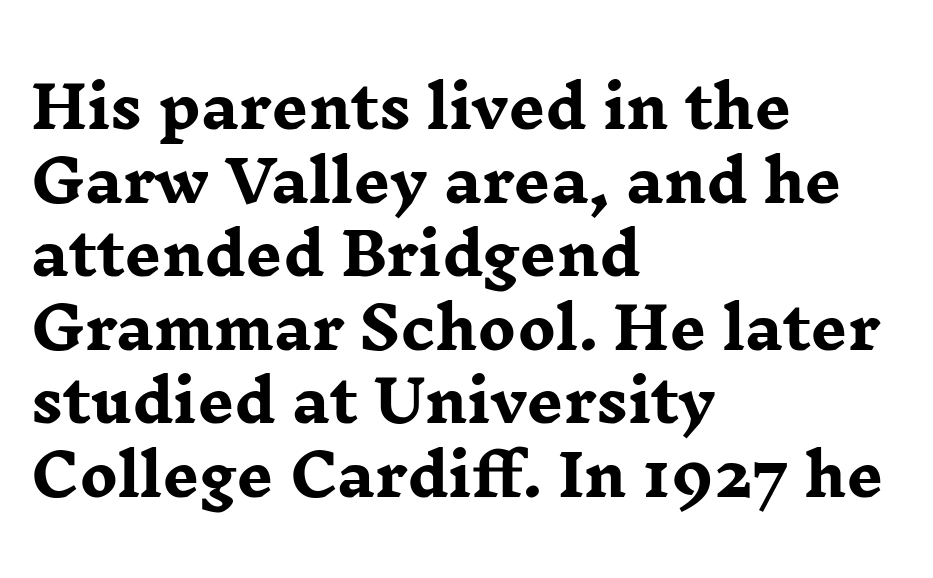
Rendered with straight, roman letterforms. Type style note: has serifs. A bare baseline throughout the passage. The block of text has a typical density, with ordinary space between rows. Here the glyphs are tracked normally, forming tight word shapes. Alignment: flush left.
